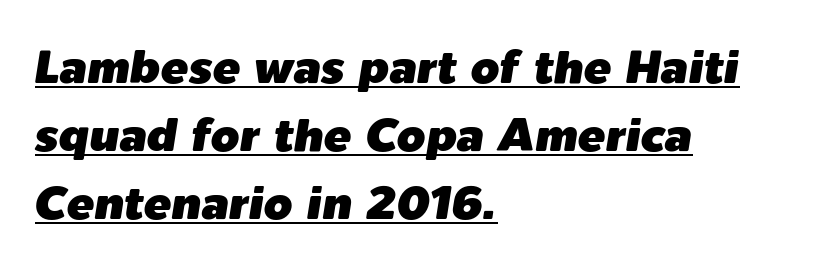
{"italic": "yes", "lean": "right", "slant_degrees": 9, "width": "normal", "stroke_contrast": "low", "x_height": "medium", "monospaced": "no", "underline": "yes", "align": "left", "line_spacing": "normal", "line_spacing_ratio": 1.48, "letter_spacing": "normal", "letter_spacing_em": 0.0, "glyph_px": 46}
